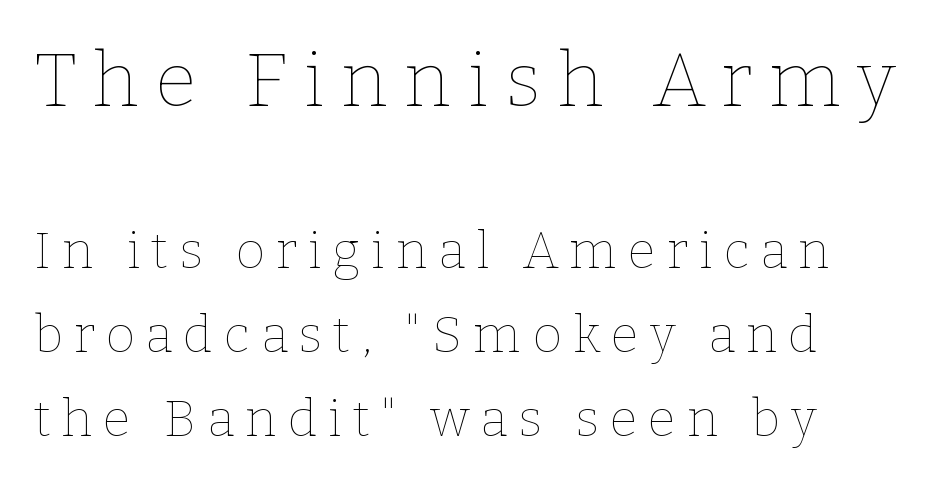
The tracking reads as deliberately expanded to a designer's eye. Varying glyph widths throughout — classic text-font behaviour. The emphasis by scale lands on block number one, above. Letters have the restrained weight of plain body copy at most.
